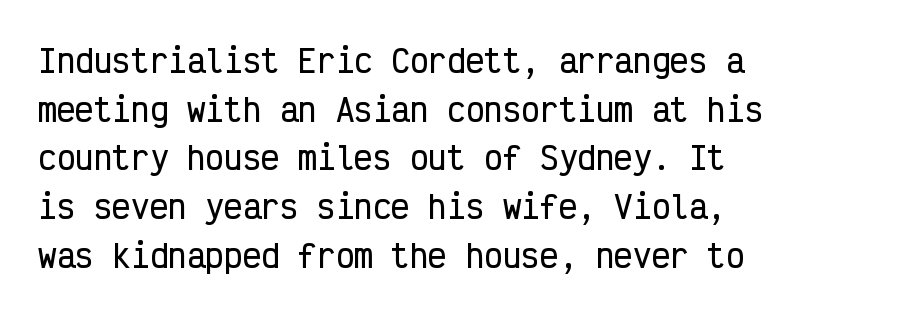
Q: Is the text italic (slanted)? A: No, it is upright.
Q: Is the typeface a serif or a sans-serif typeface? A: Sans-serif.
Q: Is the text underlined? A: No.
Q: How is the paragraph aligned? A: Left-aligned.
Q: Is the spacing between letters normal or unusually wide? A: Normal.
Q: Is the spacing between lines tight, normal or loose? A: Normal.
Q: Width (condensed, normal, or wide)? A: Condensed.
Q: Stroke contrast? A: Low.
Q: x-height? A: Medium.
Q: Monospaced? A: Yes.
